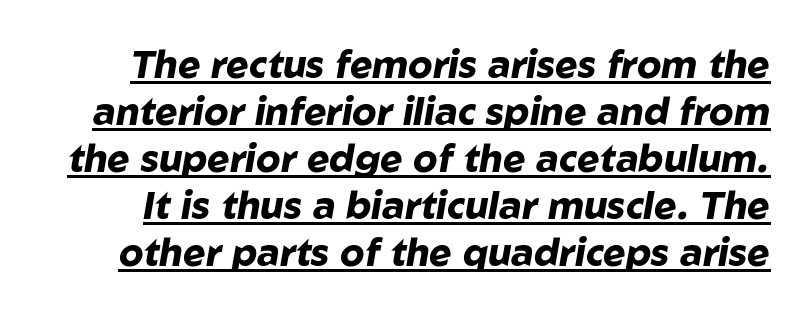
The image shows 38 px heavy type, italic (leaning right); set line spacing 1.24x, normal letter spacing, underlined; low stroke contrast and a medium x-height.
